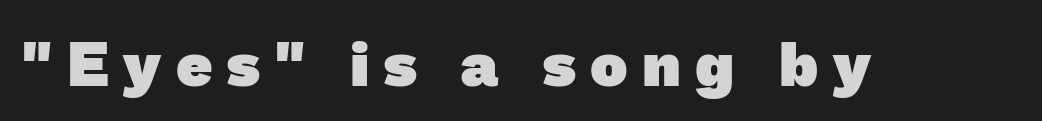
Q: Is the text bold? A: Yes.
Q: Is the typeface a serif or a sans-serif typeface? A: Sans-serif.
Q: Is the text underlined? A: No.
Q: Is the spacing between letters normal or unusually wide? A: Unusually wide.
Q: Width (condensed, normal, or wide)? A: Normal.
Q: Stroke contrast? A: Low.
Q: x-height? A: Medium.
Q: Monospaced? A: No.
